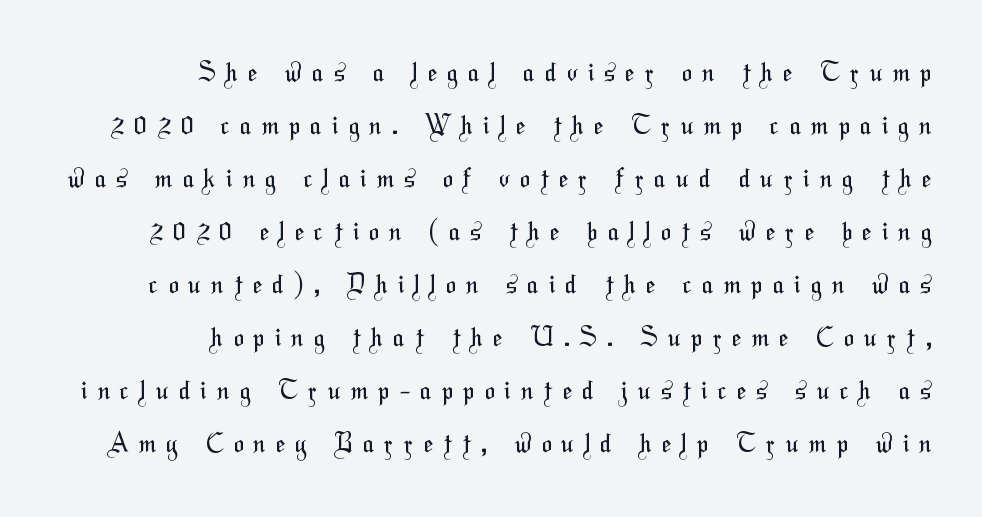
Q: Is the text bold? A: No.
Q: Is the text underlined? A: No.
Q: How is the paragraph aligned? A: Right-aligned.
Q: Is the spacing between letters normal or unusually wide? A: Unusually wide.
Q: Is the spacing between lines tight, normal or loose? A: Loose.
